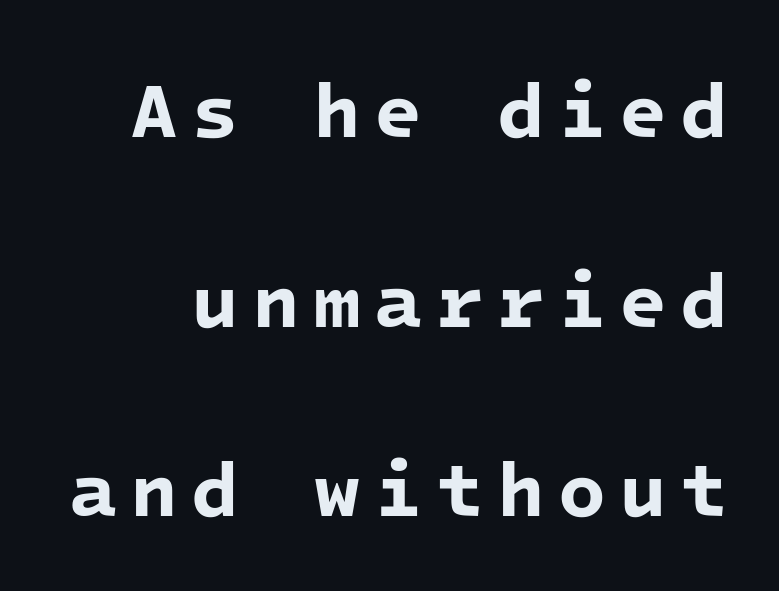
The image shows 78 px bold sans-serif type, monospaced; set loose line spacing (2.43x), not underlined; low stroke contrast and a medium x-height.
